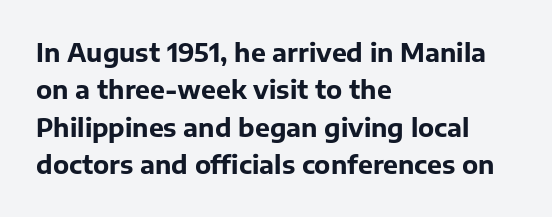
The image shows 25 px bold type, upright; set left-aligned, normal line spacing (1.5x), normal letter spacing, not underlined.
